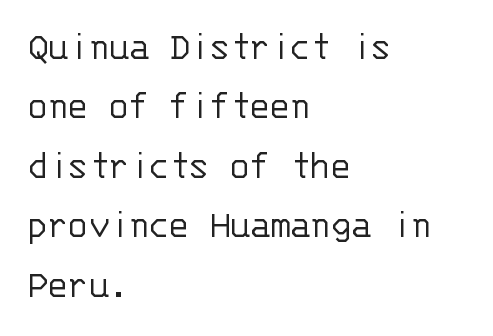
The image shows 41 px light sans-serif type, upright, monospaced; set left-aligned, normal line spacing (1.45x), normal letter spacing, not underlined; low stroke contrast and a large x-height.
